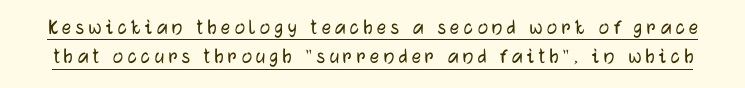
The image shows 23 px text type, upright; set normal line spacing (1.28x), underlined.
